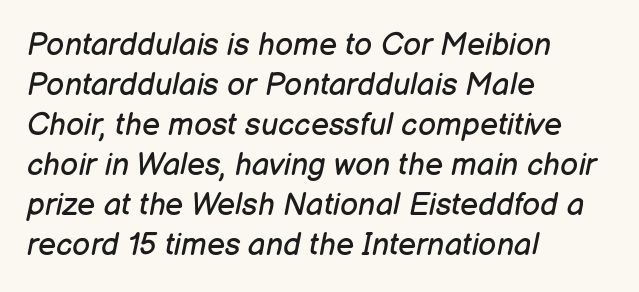
Posture: slanted. Looks like regular typesetting: each glyph gets only the width it needs. A classic flush-left, rag-right setting is used for this passage. The font sits on the lighter half of the weight spectrum, regular included. This block has exactly the height ordinary leading produces.
